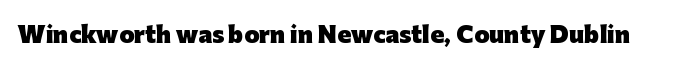
The image shows 22 px bold type, upright; set normal letter spacing, not underlined.
